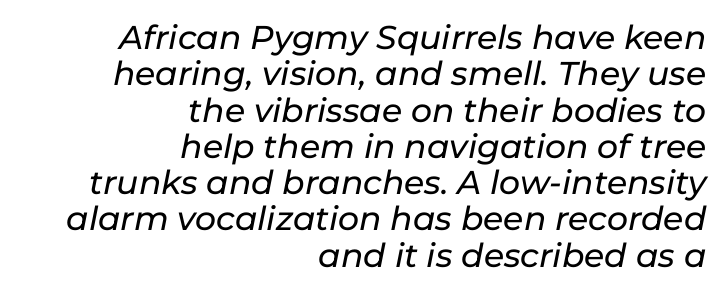
The image shows 33 px text type, italic (leaning right); set right-aligned, tight line spacing (1.1x), normal letter spacing, not underlined; low stroke contrast and a medium x-height.
